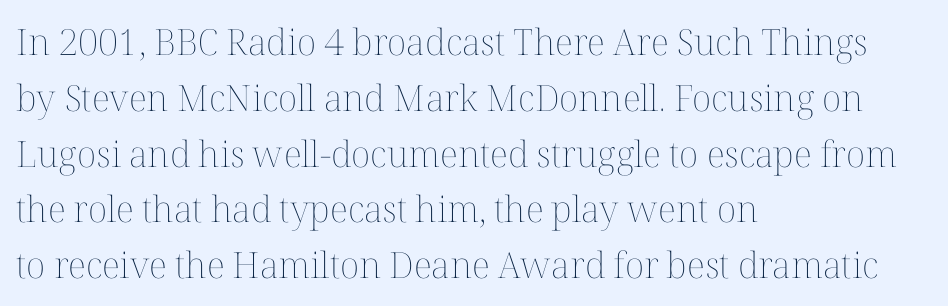
{"italic": "no", "bold": "no", "weight": "thin", "width": "normal", "stroke_contrast": "medium", "x_height": "medium", "monospaced": "no", "underline": "no", "align": "left", "line_spacing": "normal", "line_spacing_ratio": 1.55, "letter_spacing": "normal", "letter_spacing_em": 0.0, "glyph_px": 36}
